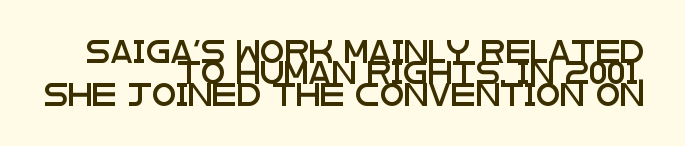
{"italic": "no", "underline": "no", "align": "right", "line_spacing": "tight", "line_spacing_ratio": 0.97, "letter_spacing": "normal", "letter_spacing_em": 0.0, "glyph_px": 22}
